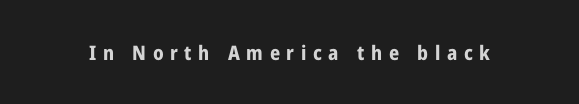
The image shows 20 px bold type, upright; set unusually wide letter spacing (+0.33 em), not underlined.
